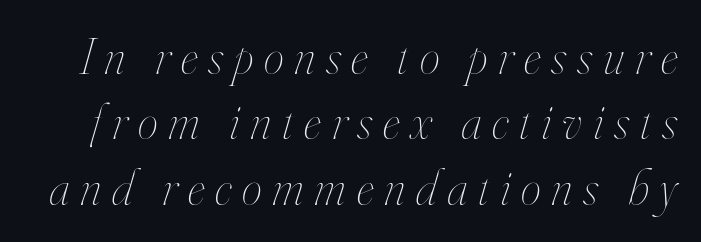
Q: Is the text bold? A: No.
Q: Is the text italic (slanted)? A: Yes, it leans right by about 16 degrees.
Q: Is the text underlined? A: No.
Q: Is the spacing between letters normal or unusually wide? A: Unusually wide.
Q: Is the spacing between lines tight, normal or loose? A: Normal.
Q: Width (condensed, normal, or wide)? A: Condensed.
Q: Stroke contrast? A: High.
Q: x-height? A: Small.
Q: Monospaced? A: No.
